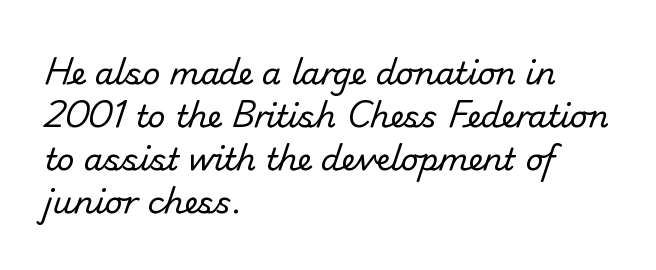
{"serif": "no", "bold": "no", "weight": "regular", "width": "normal", "stroke_contrast": "low", "x_height": "small", "monospaced": "no", "underline": "no", "align": "left", "line_spacing": "normal", "line_spacing_ratio": 1.39, "letter_spacing": "normal", "letter_spacing_em": 0.0, "glyph_px": 31}
